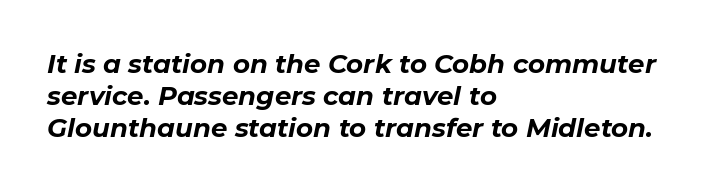
The image shows 26 px bold type, italic (leaning right); set left-aligned, line spacing 1.24x, normal letter spacing, not underlined.
